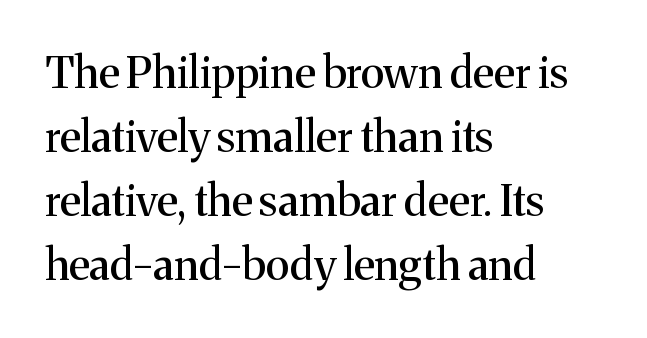
The zone under the glyphs is completely vacant. What kind of face is this? One with serifs. Proportional: the letters do not fall into vertical columns. Compared with typical paragraphs, the rows here are spaced about the same.
